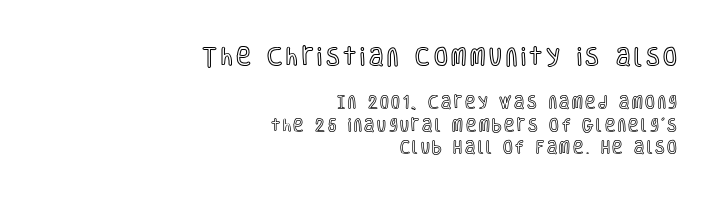
Alignment: flush right. The strip under each line holds only bare page. This sample keeps an unexceptional amount of space between lines. Block one is the big one; block two sits smaller underneath. This sample uses an upright cut, with every glyph sitting square on the baseline.
